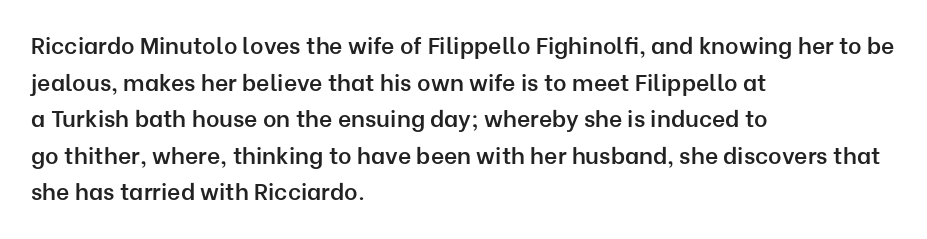
Q: Is the text bold? A: Semi-bold.
Q: Is the text italic (slanted)? A: No, it is upright.
Q: Is the text underlined? A: No.
Q: How is the paragraph aligned? A: Left-aligned.
Q: Is the spacing between letters normal or unusually wide? A: Normal.
Q: Is the spacing between lines tight, normal or loose? A: Normal.
